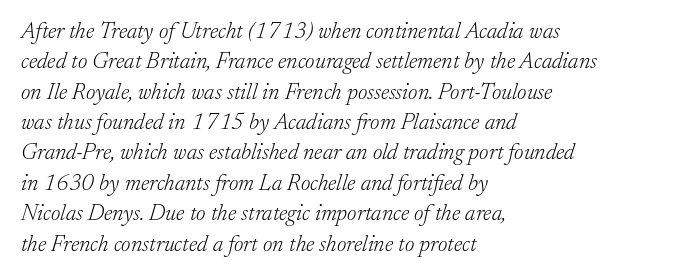
Q: Is the text bold? A: No.
Q: Is the text italic (slanted)? A: Yes, it leans right by about 17 degrees.
Q: Is the text underlined? A: No.
Q: How is the paragraph aligned? A: Left-aligned.
Q: Is the spacing between letters normal or unusually wide? A: Normal.
Q: Is the spacing between lines tight, normal or loose? A: Normal.
